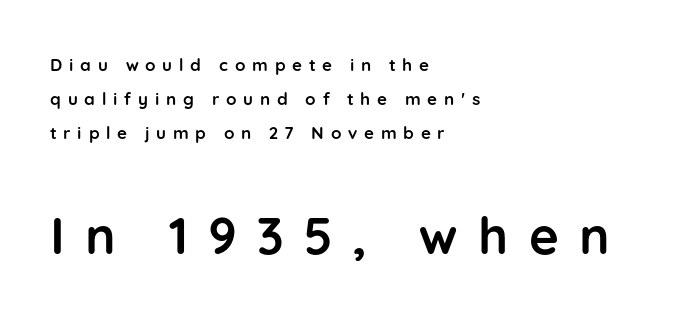
The image shows 51 px semibold sans-serif type, upright; set left-aligned, loose line spacing (2.01x), unusually wide letter spacing (+0.4 em), not underlined; the second (bottom) block is 3.0x larger; low stroke contrast and a medium x-height.
